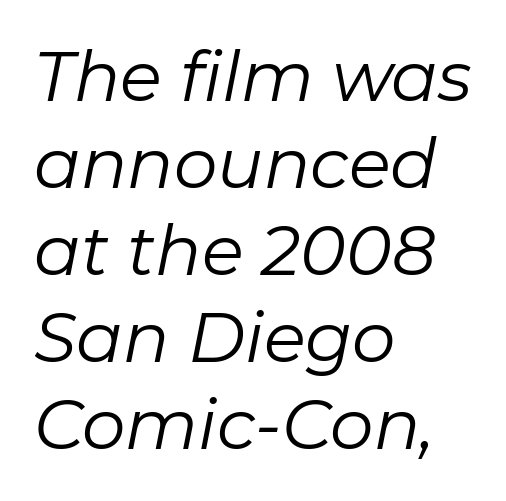
Underline: absent. Does the leading feel generous? No, just average. The lines in this sample share a left origin and differ only in where they stop. The font is comparable to plain body text, perhaps lighter. The face used here is rendered with its standard letterfit. Is this a fixed-width face? No — the glyphs have proportional, varying widths.
